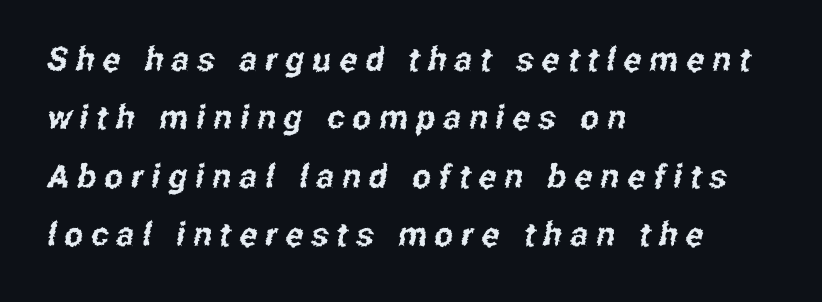
{"serif": "no", "width": "condensed", "stroke_contrast": "low", "x_height": "medium", "monospaced": "no", "underline": "no", "align": "left", "line_spacing_ratio": 1.77, "letter_spacing": "wide", "letter_spacing_em": 0.25, "glyph_px": 33}
